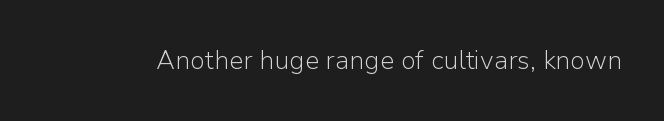
The image shows 26 px text type, upright; set normal letter spacing, not underlined.
